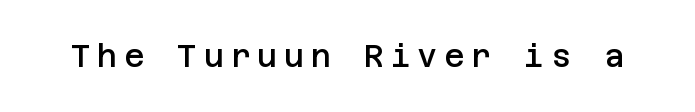
Q: Is the text bold? A: Semi-bold.
Q: Is the text italic (slanted)? A: No, it is upright.
Q: Is the typeface a serif or a sans-serif typeface? A: Sans-serif.
Q: Is the text underlined? A: No.
Q: Is the spacing between letters normal or unusually wide? A: Unusually wide.
Q: Width (condensed, normal, or wide)? A: Normal.
Q: Stroke contrast? A: Low.
Q: x-height? A: Large.
